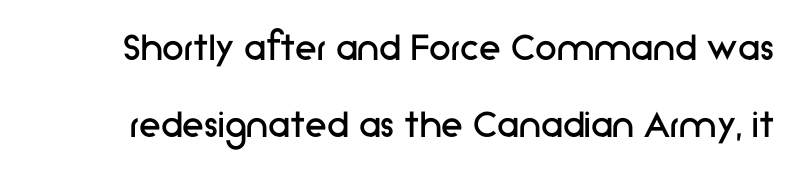
The image shows 44 px regular-weight sans-serif type, upright; set line spacing 1.76x, normal letter spacing, not underlined; low stroke contrast and a medium x-height.
